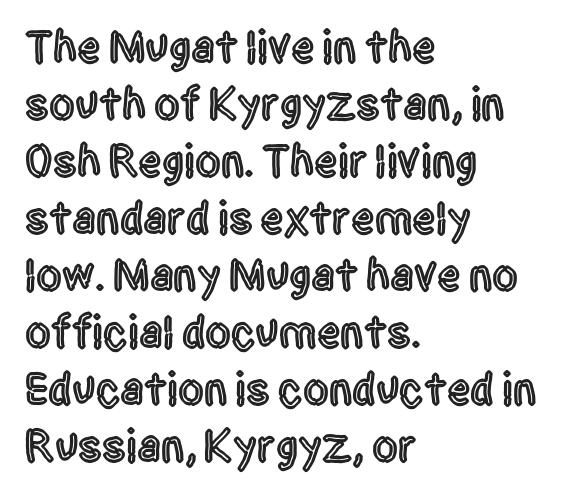
Q: Is the text italic (slanted)? A: No, it is upright.
Q: Is the typeface a serif or a sans-serif typeface? A: Sans-serif.
Q: Is the text underlined? A: No.
Q: How is the paragraph aligned? A: Left-aligned.
Q: Is the spacing between letters normal or unusually wide? A: Normal.
Q: Width (condensed, normal, or wide)? A: Condensed.
Q: x-height? A: Large.
Q: Monospaced? A: No.
